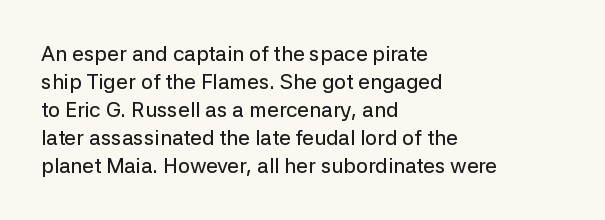
Q: Is the text italic (slanted)? A: No, it is upright.
Q: Is the text underlined? A: No.
Q: How is the paragraph aligned? A: Left-aligned.
Q: Is the spacing between letters normal or unusually wide? A: Normal.
Q: Is the spacing between lines tight, normal or loose? A: Normal.
